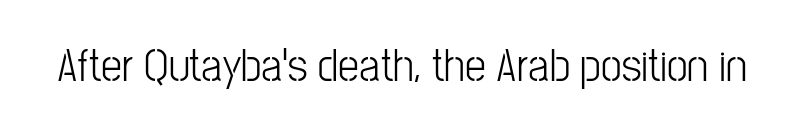
{"serif": "no", "italic": "no", "bold": "no", "weight": "light", "width": "condensed", "stroke_contrast": "low", "x_height": "medium", "monospaced": "no", "underline": "no", "letter_spacing": "normal", "letter_spacing_em": 0.0, "glyph_px": 47}
